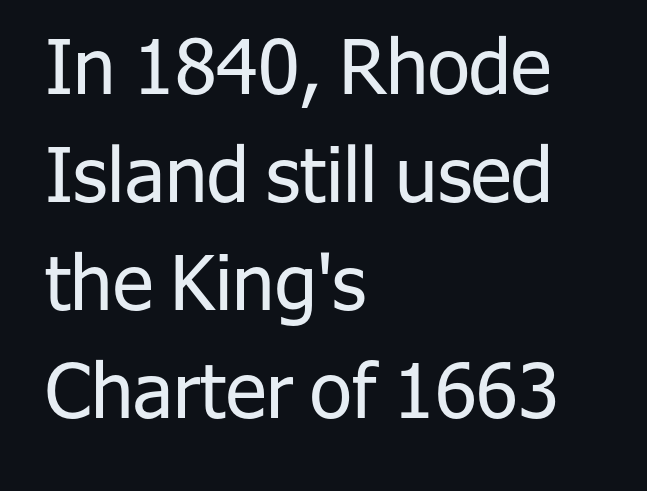
The image shows 76 px regular-weight sans-serif type, upright; set left-aligned, normal line spacing (1.42x), normal letter spacing, not underlined; low stroke contrast and a medium x-height.
